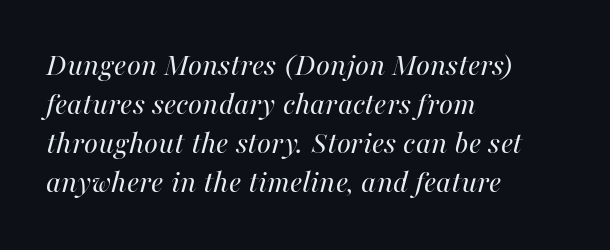
Q: Is the text bold? A: No.
Q: Is the text italic (slanted)? A: Yes, it leans right by about 16 degrees.
Q: Is the text underlined? A: No.
Q: How is the paragraph aligned? A: Left-aligned.
Q: Is the spacing between letters normal or unusually wide? A: Normal.
Q: Width (condensed, normal, or wide)? A: Normal.
Q: Stroke contrast? A: High.
Q: x-height? A: Medium.
Q: Monospaced? A: No.
